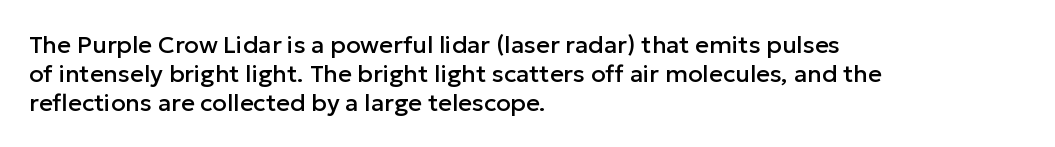
{"italic": "no", "underline": "no", "align": "left", "line_spacing_ratio": 1.2, "letter_spacing": "normal", "letter_spacing_em": 0.0, "glyph_px": 24}
